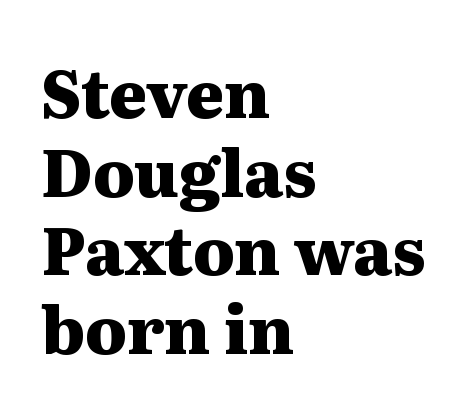
{"serif": "yes", "italic": "no", "bold": "yes", "weight": "heavy", "width": "wide", "stroke_contrast": "medium", "x_height": "medium", "monospaced": "no", "underline": "no", "align": "left", "line_spacing_ratio": 1.21, "letter_spacing": "normal", "letter_spacing_em": 0.0, "glyph_px": 65}
